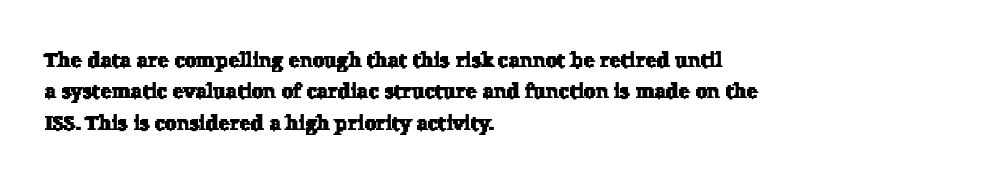
{"underline": "no", "align": "left", "line_spacing": "normal", "line_spacing_ratio": 1.5, "letter_spacing": "normal", "letter_spacing_em": 0.0, "glyph_px": 21}
